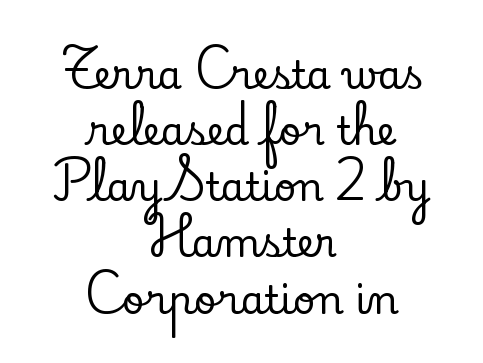
Q: Is the text italic (slanted)? A: No, it is upright.
Q: Is the typeface a serif or a sans-serif typeface? A: Serif.
Q: Is the text underlined? A: No.
Q: How is the paragraph aligned? A: Centered.
Q: Is the spacing between letters normal or unusually wide? A: Normal.
Q: Is the spacing between lines tight, normal or loose? A: Normal.
Q: Width (condensed, normal, or wide)? A: Normal.
Q: Stroke contrast? A: Low.
Q: x-height? A: Small.
Q: Monospaced? A: No.
